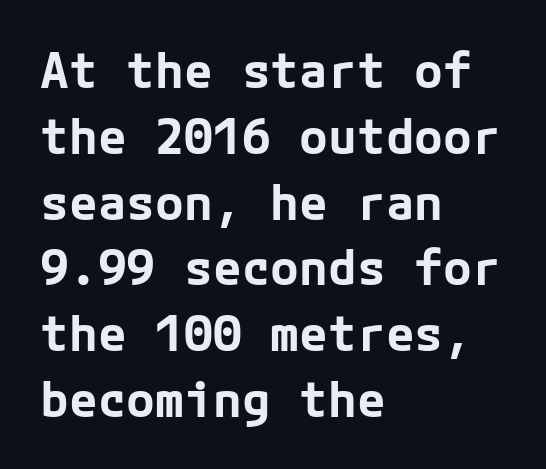
The image shows 48 px bold sans-serif type, upright; set left-aligned, normal line spacing (1.37x), normal letter spacing, not underlined; low stroke contrast and a medium x-height.
